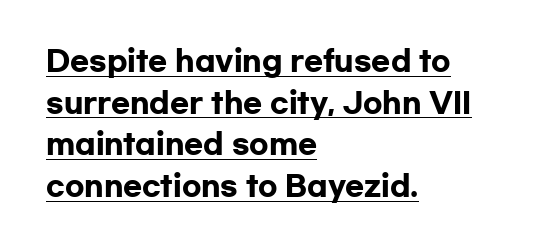
Q: Is the text bold? A: Yes.
Q: Is the text italic (slanted)? A: No, it is upright.
Q: Is the typeface a serif or a sans-serif typeface? A: Sans-serif.
Q: Is the text underlined? A: Yes.
Q: How is the paragraph aligned? A: Left-aligned.
Q: Is the spacing between letters normal or unusually wide? A: Normal.
Q: Is the spacing between lines tight, normal or loose? A: Normal.
Q: Width (condensed, normal, or wide)? A: Wide.
Q: Stroke contrast? A: Low.
Q: x-height? A: Medium.
Q: Monospaced? A: No.
